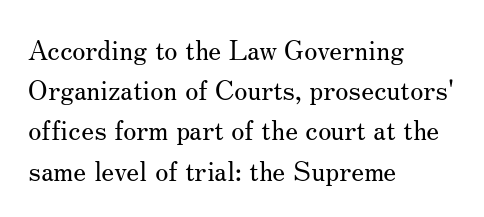
Q: Is the text bold? A: No.
Q: Is the text italic (slanted)? A: No, it is upright.
Q: Is the text underlined? A: No.
Q: How is the paragraph aligned? A: Left-aligned.
Q: Is the spacing between letters normal or unusually wide? A: Normal.
Q: Is the spacing between lines tight, normal or loose? A: Normal.
